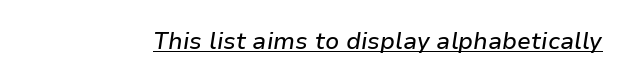
{"italic": "yes", "lean": "right", "slant_degrees": 9, "underline": "yes", "letter_spacing": "normal", "letter_spacing_em": 0.0, "glyph_px": 23}
